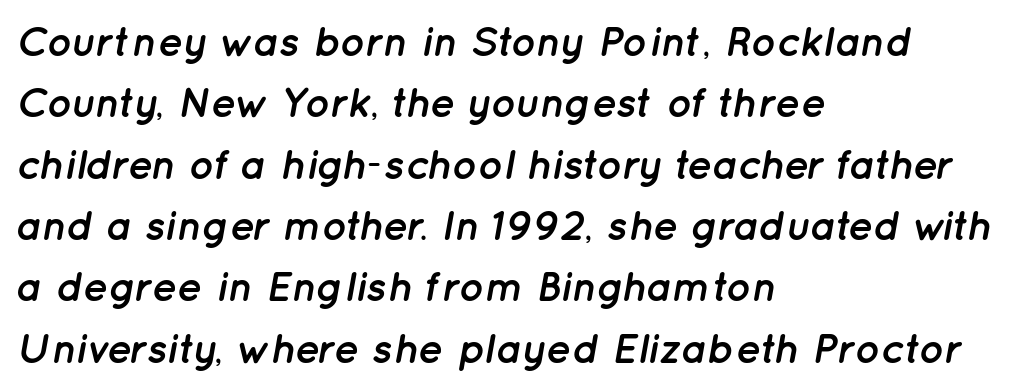
{"italic": "yes", "lean": "right", "slant_degrees": 12, "bold": "yes", "weight": "semibold", "width": "normal", "stroke_contrast": "low", "x_height": "medium", "monospaced": "no", "underline": "no", "align": "left", "line_spacing": "normal", "line_spacing_ratio": 1.46, "letter_spacing": "normal", "letter_spacing_em": 0.0, "glyph_px": 42}
